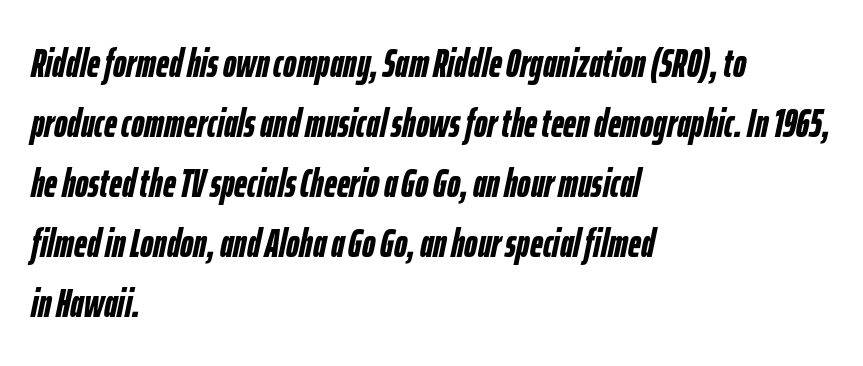
{"italic": "yes", "lean": "right", "slant_degrees": 12, "bold": "yes", "weight": "semibold", "width": "condensed", "stroke_contrast": "low", "x_height": "medium", "monospaced": "no", "underline": "no", "align": "left", "line_spacing": "normal", "line_spacing_ratio": 1.5, "letter_spacing": "normal", "letter_spacing_em": 0.0, "glyph_px": 40}
